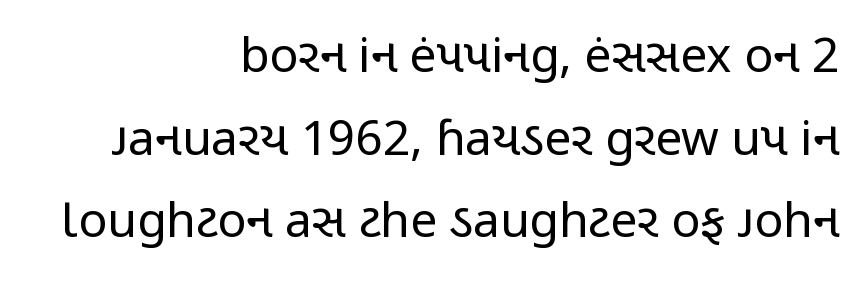
Unmarked baselines from the first word to the last. Horizontally, the lines are justified to the trailing edge only. Ascenders rise straight up at ninety degrees. Between one letter and the next there's only the usual sliver of space.
